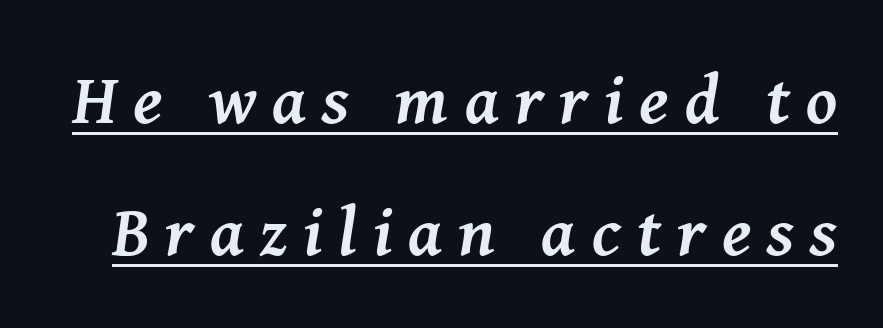
These characters rest on top of a visible drawn line. Examine the stroke ends and you'll spot serifs. There is plenty of visible air inserted between adjacent glyphs. Is this a fixed-width face? No — the glyphs have proportional, varying widths.
